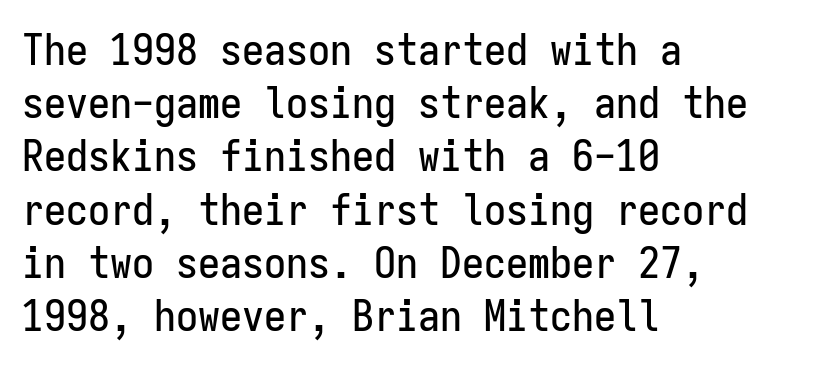
The image shows 44 px condensed sans-serif type, upright, monospaced; set left-aligned, line spacing 1.21x, normal letter spacing, not underlined; low stroke contrast and a medium x-height.
